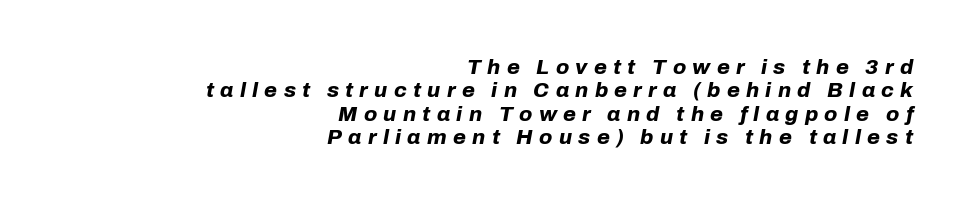
{"italic": "yes", "lean": "right", "slant_degrees": 10, "bold": "yes", "underline": "no", "align": "right", "line_spacing": "tight", "line_spacing_ratio": 1.11, "letter_spacing": "wide", "letter_spacing_em": 0.3, "glyph_px": 21}
